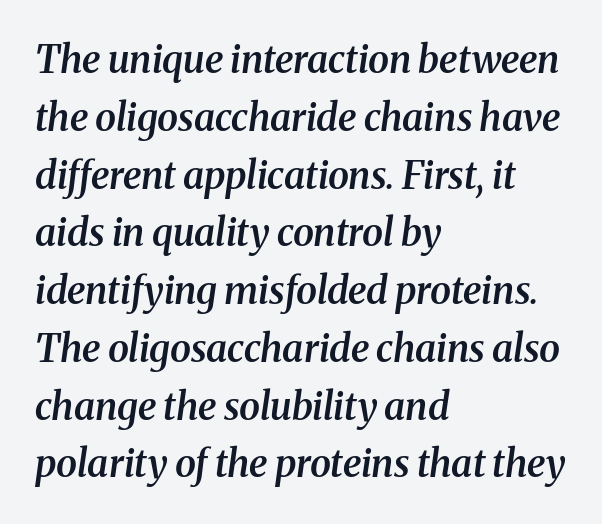
Q: Is the text bold? A: Semi-bold.
Q: Is the text italic (slanted)? A: Yes, it leans right by about 8 degrees.
Q: Is the typeface a serif or a sans-serif typeface? A: Serif.
Q: Is the text underlined? A: No.
Q: How is the paragraph aligned? A: Left-aligned.
Q: Is the spacing between letters normal or unusually wide? A: Normal.
Q: Is the spacing between lines tight, normal or loose? A: Normal.
Q: Width (condensed, normal, or wide)? A: Normal.
Q: Stroke contrast? A: Medium.
Q: x-height? A: Medium.
Q: Monospaced? A: No.
